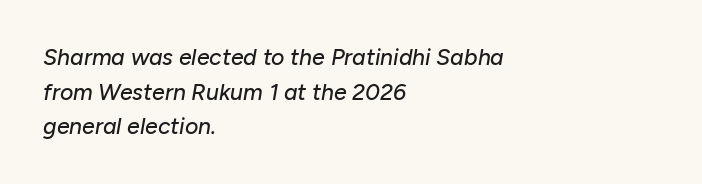
Q: Is the text italic (slanted)? A: Yes, it leans right by about 10 degrees.
Q: Is the text underlined? A: No.
Q: How is the paragraph aligned? A: Left-aligned.
Q: Is the spacing between letters normal or unusually wide? A: Normal.
Q: Is the spacing between lines tight, normal or loose? A: Normal.
